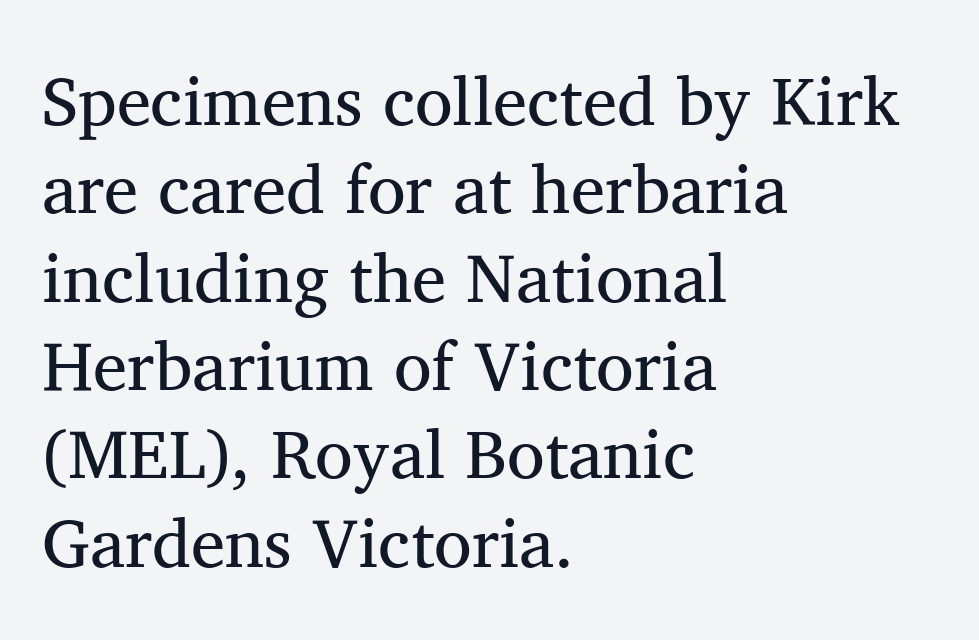
{"serif": "yes", "italic": "no", "bold": "no", "weight": "regular", "width": "normal", "stroke_contrast": "medium", "x_height": "medium", "monospaced": "no", "underline": "no", "align": "left", "line_spacing": "normal", "line_spacing_ratio": 1.28, "letter_spacing": "normal", "letter_spacing_em": 0.0, "glyph_px": 69}
